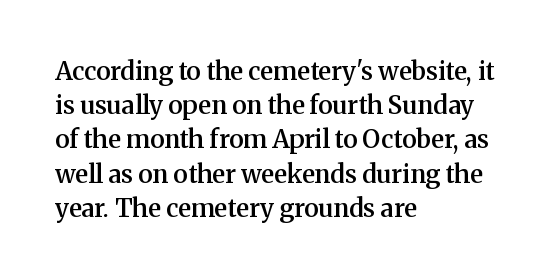
The image shows 25 px text type, upright; set left-aligned, normal line spacing (1.37x), normal letter spacing, not underlined.
